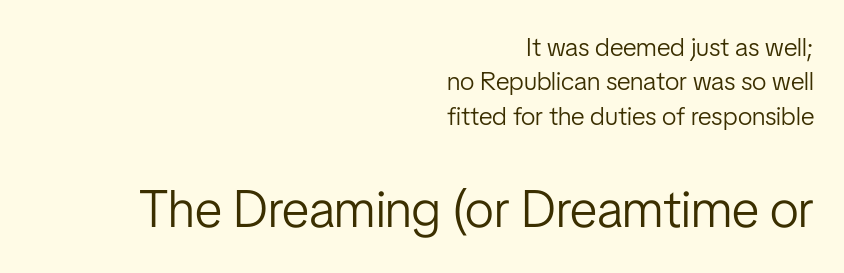
{"serif": "no", "italic": "no", "bold": "no", "weight": "light", "width": "condensed", "stroke_contrast": "low", "x_height": "medium", "monospaced": "no", "underline": "no", "align": "right", "line_spacing": "normal", "line_spacing_ratio": 1.32, "letter_spacing": "normal", "letter_spacing_em": 0.0, "larger_block": "second", "size_ratio": 2.0, "glyph_px": 52}
